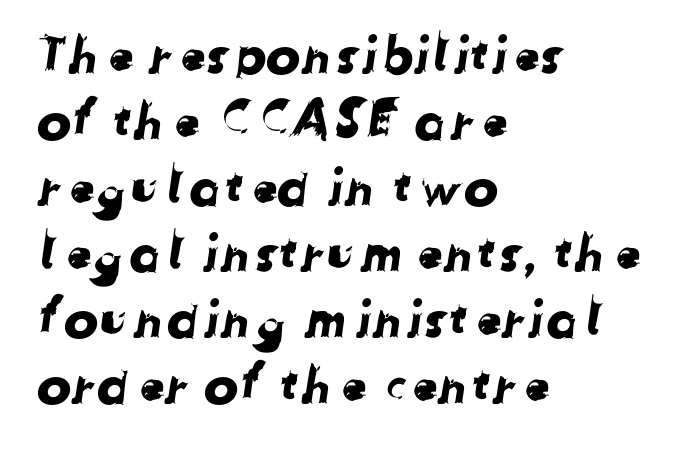
The ragged edge is on the right, which tells us the setting is flush left. Spacing verdict: proportional, widths tailored to each character. The letterforms sit shoulder to shoulder at normal distance. Are there feet on the stems? There aren't — it's a sans. The passage shown is not underscored anywhere. This block has exactly the height ordinary leading produces.
